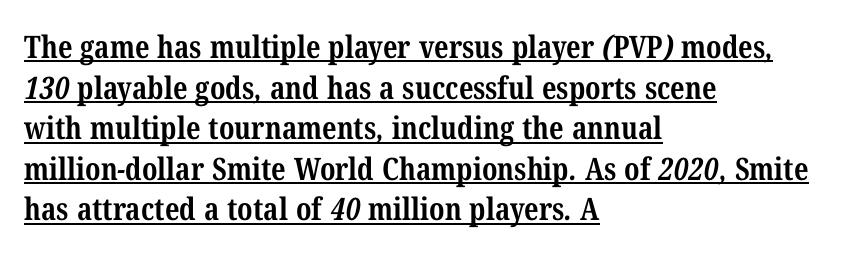
The passage shown is typed in a proportional face where columns would drift. The tracking reads as untouched default to a designer's eye. Visually the block forms a straight wall on the left and a jagged coastline on the right. Typesetter's note: full bold, strokes at maximum text heaviness. This is underlined copy, the kind a proofreader might mark for attention. Line spacing here is normal.
